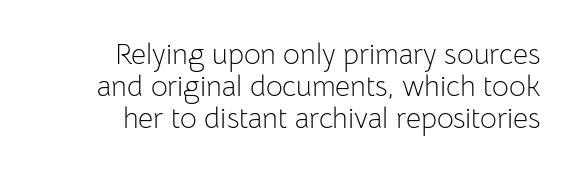
Q: Is the text bold? A: No.
Q: Is the text italic (slanted)? A: No, it is upright.
Q: Is the typeface a serif or a sans-serif typeface? A: Sans-serif.
Q: Is the text underlined? A: No.
Q: How is the paragraph aligned? A: Right-aligned.
Q: Is the spacing between letters normal or unusually wide? A: Normal.
Q: Is the spacing between lines tight, normal or loose? A: Tight.
Q: Width (condensed, normal, or wide)? A: Normal.
Q: Stroke contrast? A: Low.
Q: x-height? A: Medium.
Q: Monospaced? A: No.
